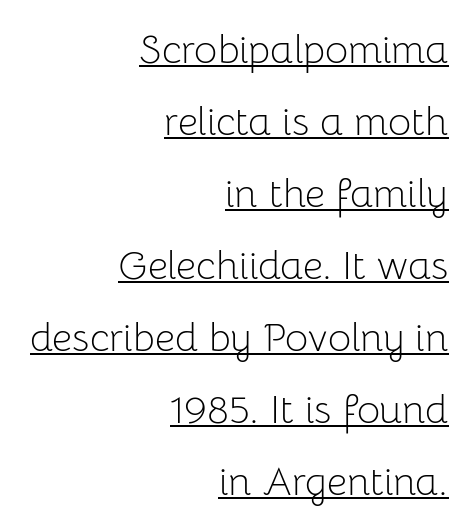
Q: Is the text bold? A: No.
Q: Is the text italic (slanted)? A: No, it is upright.
Q: Is the typeface a serif or a sans-serif typeface? A: Sans-serif.
Q: Is the text underlined? A: Yes.
Q: How is the paragraph aligned? A: Right-aligned.
Q: Is the spacing between letters normal or unusually wide? A: Normal.
Q: Width (condensed, normal, or wide)? A: Normal.
Q: Stroke contrast? A: Low.
Q: x-height? A: Medium.
Q: Monospaced? A: No.
